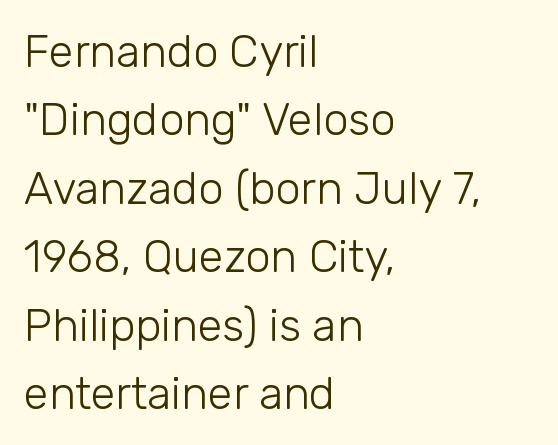
The area under the type is left untouched. A typesetter would call this leading conventional body-copy spacing. Where is the straight margin? On the left. What stands out about the letter spacing? Nothing — it is the standard amount. To sum up the face: it is a sans, with no serifs. Do the letters lean? They stand straight.
